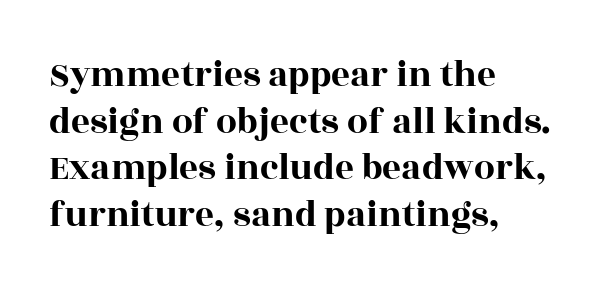
Q: Is the text italic (slanted)? A: No, it is upright.
Q: Is the typeface a serif or a sans-serif typeface? A: Serif.
Q: Is the text underlined? A: No.
Q: How is the paragraph aligned? A: Left-aligned.
Q: Is the spacing between letters normal or unusually wide? A: Normal.
Q: Is the spacing between lines tight, normal or loose? A: Normal.
Q: Width (condensed, normal, or wide)? A: Wide.
Q: x-height? A: Large.
Q: Monospaced? A: No.
